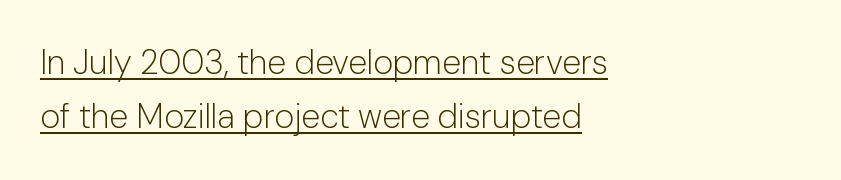
Q: Is the text bold? A: No.
Q: Is the text italic (slanted)? A: No, it is upright.
Q: Is the typeface a serif or a sans-serif typeface? A: Sans-serif.
Q: Is the text underlined? A: Yes.
Q: How is the paragraph aligned? A: Left-aligned.
Q: Is the spacing between letters normal or unusually wide? A: Normal.
Q: Is the spacing between lines tight, normal or loose? A: Normal.
Q: Width (condensed, normal, or wide)? A: Normal.
Q: Stroke contrast? A: Low.
Q: x-height? A: Medium.
Q: Monospaced? A: No.
